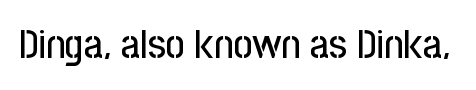
Q: Is the text italic (slanted)? A: No, it is upright.
Q: Is the typeface a serif or a sans-serif typeface? A: Sans-serif.
Q: Is the text underlined? A: No.
Q: Is the spacing between letters normal or unusually wide? A: Normal.
Q: Width (condensed, normal, or wide)? A: Condensed.
Q: Stroke contrast? A: Low.
Q: x-height? A: Medium.
Q: Monospaced? A: No.
